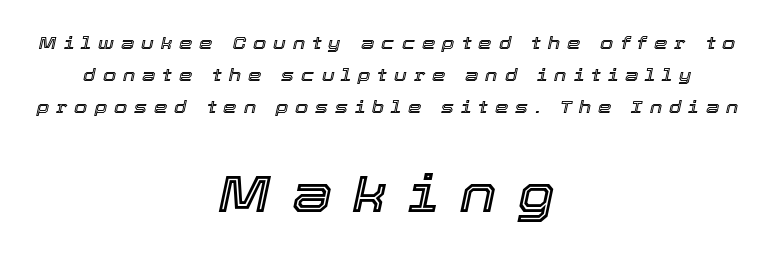
Caption: upper text group reduced, lower text group enlarged. Where is the straight margin? There isn't one; the lines are centered. Words appear elongated and porous because spacing is wide. This sample uses an oblique cut, with every glyph tilted off the vertical. The zone under the glyphs is completely vacant.
